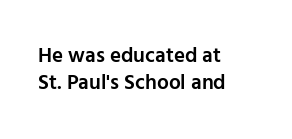
Q: Is the text bold? A: Semi-bold.
Q: Is the text italic (slanted)? A: No, it is upright.
Q: Is the text underlined? A: No.
Q: How is the paragraph aligned? A: Left-aligned.
Q: Is the spacing between letters normal or unusually wide? A: Normal.
Q: Is the spacing between lines tight, normal or loose? A: Normal.
